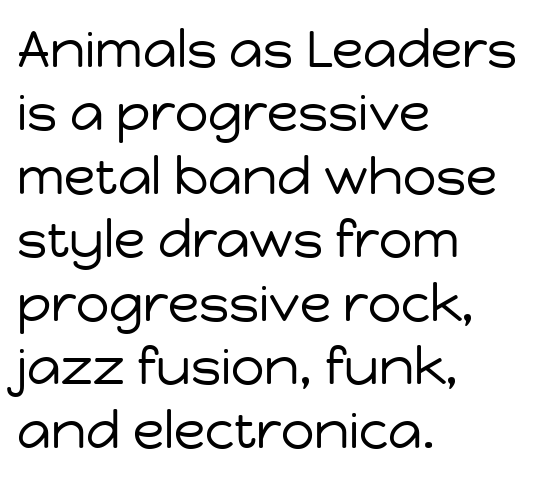
Q: Is the text bold? A: No.
Q: Is the text italic (slanted)? A: No, it is upright.
Q: Is the typeface a serif or a sans-serif typeface? A: Sans-serif.
Q: Is the text underlined? A: No.
Q: How is the paragraph aligned? A: Left-aligned.
Q: Is the spacing between letters normal or unusually wide? A: Normal.
Q: Width (condensed, normal, or wide)? A: Normal.
Q: Stroke contrast? A: Low.
Q: x-height? A: Medium.
Q: Monospaced? A: No.
